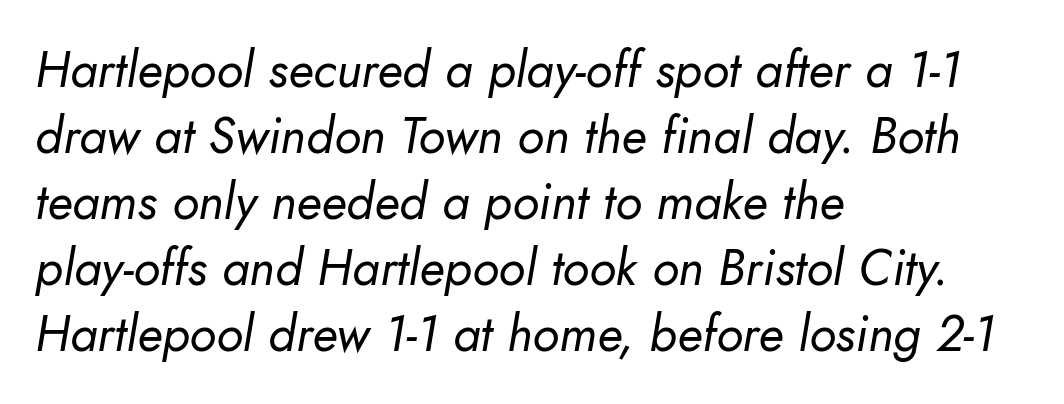
Think standard paragraph weight, or any step lighter than that. Observe the lean: these are italic letterforms. The tracking reads as untouched default to a designer's eye. The rendering uses natural spacing where letterforms have individual widths.
